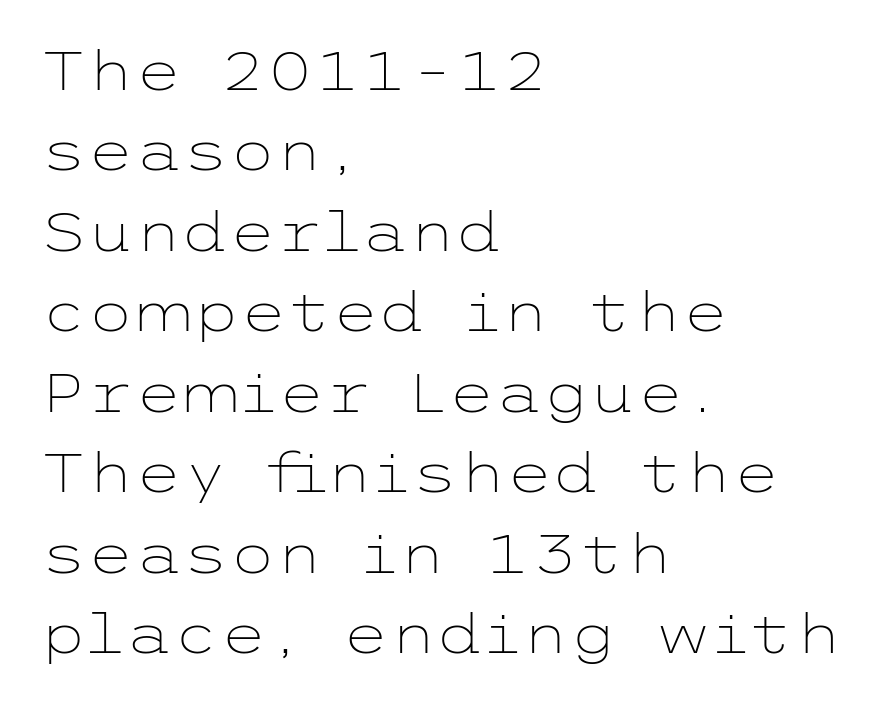
The image shows 54 px light, wide sans-serif type, upright; set left-aligned, normal line spacing (1.49x), normal letter spacing, not underlined; low stroke contrast and a medium x-height.
